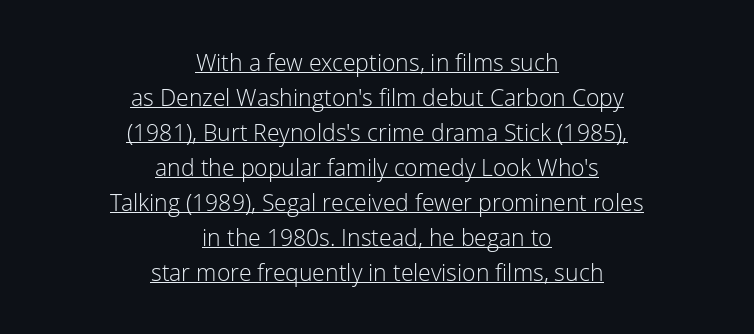
The image shows 23 px text type, upright; set centered, normal line spacing (1.52x), normal letter spacing, underlined.
